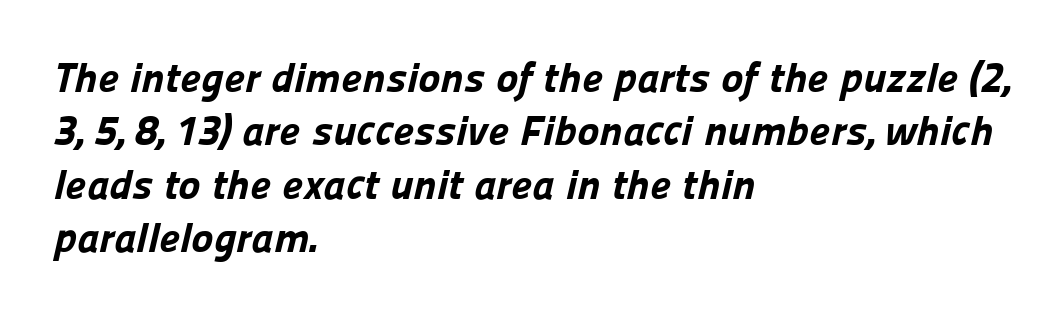
{"serif": "no", "bold": "yes", "weight": "bold", "width": "normal", "stroke_contrast": "low", "x_height": "medium", "monospaced": "no", "underline": "no", "align": "left", "line_spacing": "normal", "line_spacing_ratio": 1.27, "letter_spacing": "normal", "letter_spacing_em": 0.0, "glyph_px": 42}
